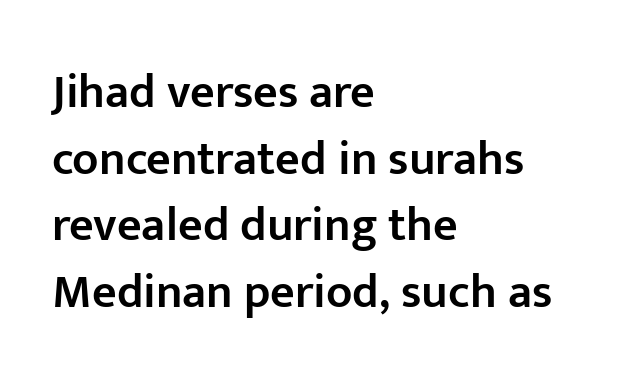
{"serif": "no", "italic": "no", "bold": "semi", "weight": "semibold", "width": "normal", "stroke_contrast": "low", "x_height": "medium", "monospaced": "no", "underline": "no", "align": "left", "line_spacing": "normal", "line_spacing_ratio": 1.39, "letter_spacing": "normal", "letter_spacing_em": 0.0, "glyph_px": 48}
